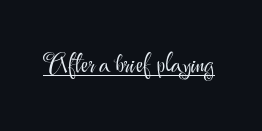
{"bold": "no", "underline": "yes", "letter_spacing": "normal", "letter_spacing_em": 0.0, "glyph_px": 26}
